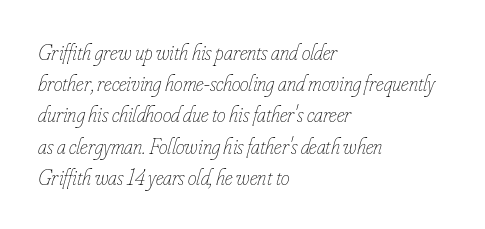
The image shows 22 px text type, italic (leaning right); set left-aligned, normal line spacing (1.42x), normal letter spacing, not underlined.
